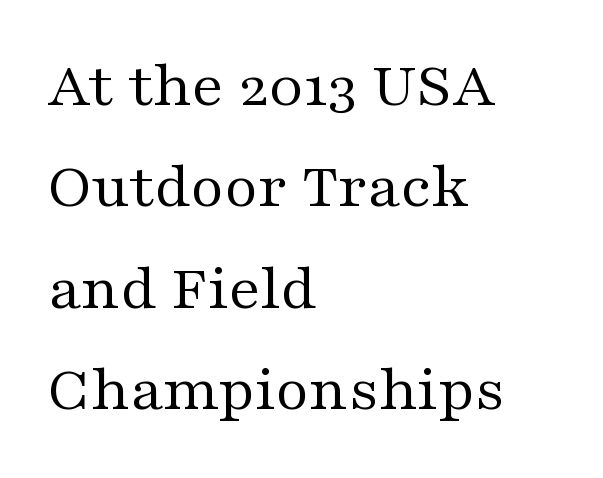
{"serif": "yes", "italic": "no", "bold": "no", "weight": "regular", "width": "wide", "stroke_contrast": "medium", "x_height": "medium", "monospaced": "no", "underline": "no", "align": "left", "line_spacing": "normal", "line_spacing_ratio": 1.56, "letter_spacing": "normal", "letter_spacing_em": 0.0, "glyph_px": 65}
